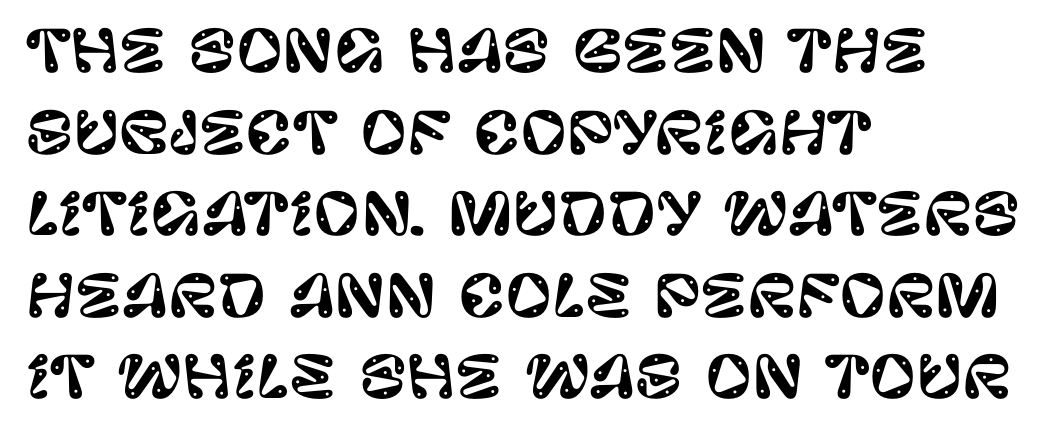
A typesetter would call this leading conventional body-copy spacing. The ragged edge is on the right, which tells us the setting is flush left. The typeface chosen for these lines omits serifs. Descenders hang freely into open space. Look at the tracking — it's just the regular setting, nothing added.
